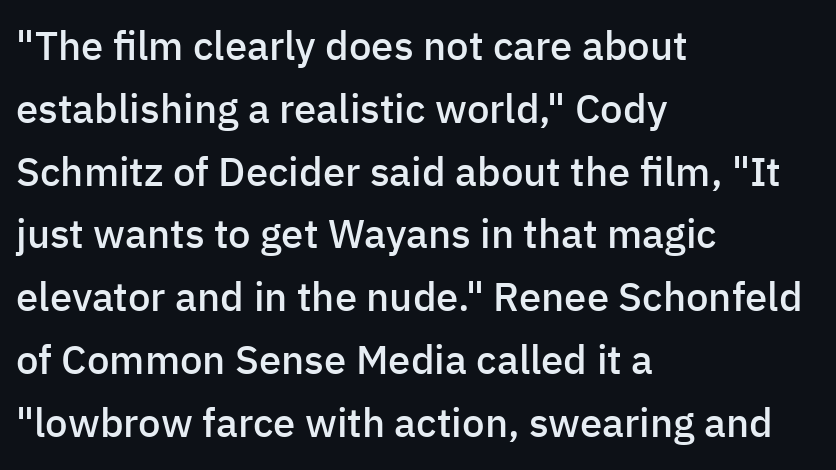
Q: Is the text bold? A: Semi-bold.
Q: Is the text italic (slanted)? A: No, it is upright.
Q: Is the typeface a serif or a sans-serif typeface? A: Sans-serif.
Q: Is the text underlined? A: No.
Q: How is the paragraph aligned? A: Left-aligned.
Q: Is the spacing between letters normal or unusually wide? A: Normal.
Q: Is the spacing between lines tight, normal or loose? A: Normal.
Q: Width (condensed, normal, or wide)? A: Normal.
Q: Stroke contrast? A: Low.
Q: x-height? A: Medium.
Q: Monospaced? A: No.
